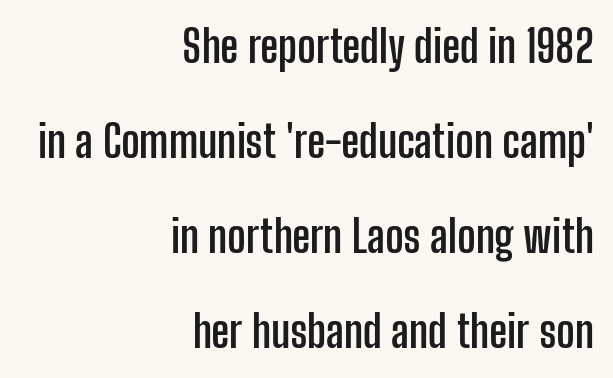
Q: Is the text bold? A: Yes.
Q: Is the text italic (slanted)? A: No, it is upright.
Q: Is the typeface a serif or a sans-serif typeface? A: Sans-serif.
Q: Is the text underlined? A: No.
Q: How is the paragraph aligned? A: Right-aligned.
Q: Is the spacing between letters normal or unusually wide? A: Normal.
Q: Is the spacing between lines tight, normal or loose? A: Loose.
Q: Width (condensed, normal, or wide)? A: Condensed.
Q: Stroke contrast? A: Low.
Q: x-height? A: Medium.
Q: Monospaced? A: No.
